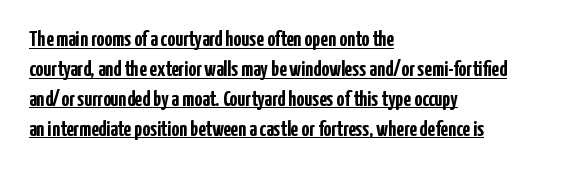
The image shows 22 px bold type, upright; set left-aligned, normal line spacing (1.36x), normal letter spacing, underlined.
